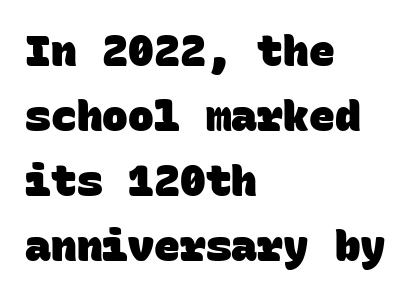
Q: Is the text bold? A: Yes.
Q: Is the typeface a serif or a sans-serif typeface? A: Sans-serif.
Q: Is the text underlined? A: No.
Q: How is the paragraph aligned? A: Left-aligned.
Q: Is the spacing between letters normal or unusually wide? A: Normal.
Q: Is the spacing between lines tight, normal or loose? A: Normal.
Q: Width (condensed, normal, or wide)? A: Normal.
Q: Stroke contrast? A: Low.
Q: x-height? A: Large.
Q: Monospaced? A: Yes.
